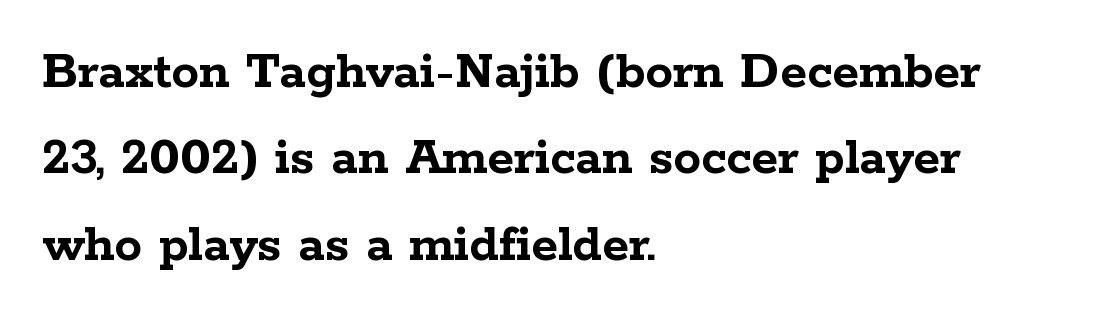
Q: Is the text bold? A: Yes.
Q: Is the text italic (slanted)? A: No, it is upright.
Q: Is the typeface a serif or a sans-serif typeface? A: Serif.
Q: Is the text underlined? A: No.
Q: How is the paragraph aligned? A: Left-aligned.
Q: Is the spacing between letters normal or unusually wide? A: Normal.
Q: Is the spacing between lines tight, normal or loose? A: Normal.
Q: Width (condensed, normal, or wide)? A: Wide.
Q: Stroke contrast? A: Low.
Q: x-height? A: Medium.
Q: Monospaced? A: No.
